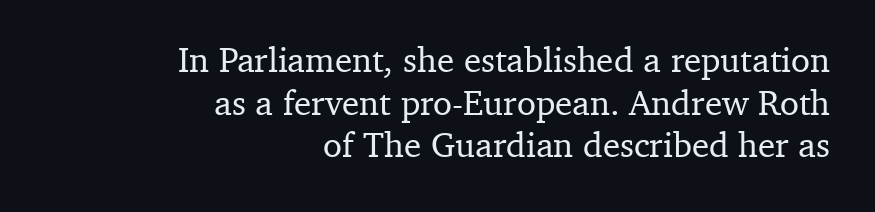
{"serif": "yes", "italic": "no", "width": "normal", "stroke_contrast": "medium", "x_height": "medium", "monospaced": "no", "underline": "no", "align": "right", "line_spacing_ratio": 1.22, "letter_spacing": "normal", "letter_spacing_em": 0.0, "glyph_px": 35}
